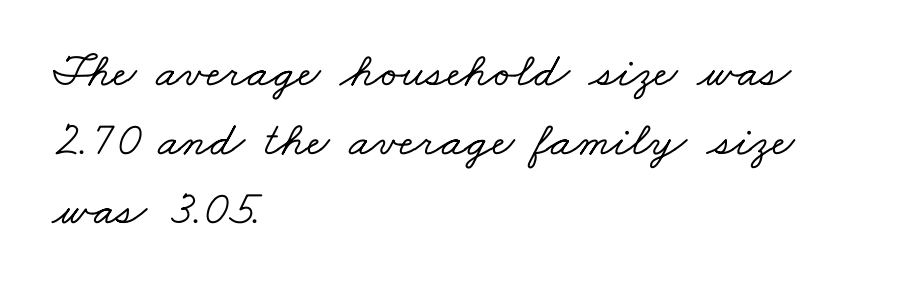
Q: Is the typeface a serif or a sans-serif typeface? A: Serif.
Q: Is the text underlined? A: No.
Q: How is the paragraph aligned? A: Left-aligned.
Q: Is the spacing between letters normal or unusually wide? A: Normal.
Q: Is the spacing between lines tight, normal or loose? A: Normal.
Q: Width (condensed, normal, or wide)? A: Wide.
Q: Stroke contrast? A: Low.
Q: x-height? A: Small.
Q: Monospaced? A: No.
